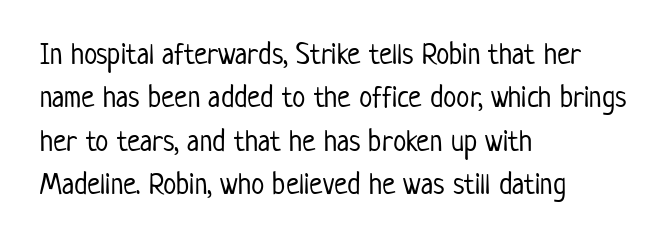
Left-aligned paragraph, ragged on the right. The rendering uses natural spacing where letterforms have individual widths. Check under the words: just untouched page. The designer went with a sans here, leaving each stem footless.
